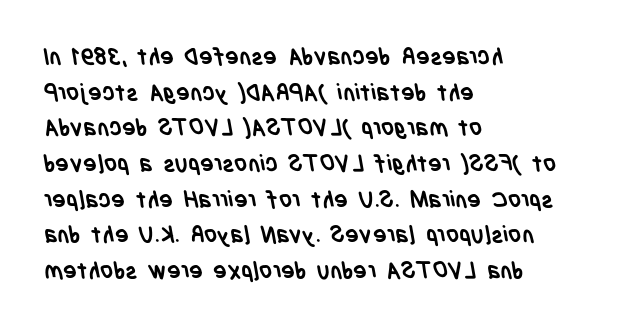
The image shows 23 px bold type; set left-aligned, normal line spacing (1.55x), normal letter spacing, not underlined.
